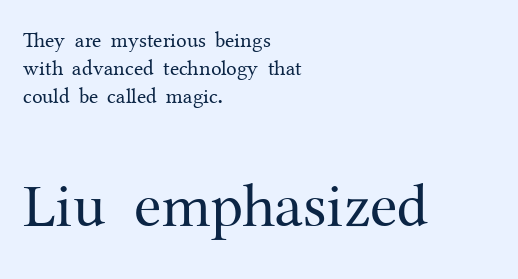
The image shows 62 px regular-weight serif type, upright; set left-aligned, normal line spacing (1.34x), normal letter spacing, not underlined; the second (bottom) block is 2.95x larger; medium stroke contrast and a medium x-height.
